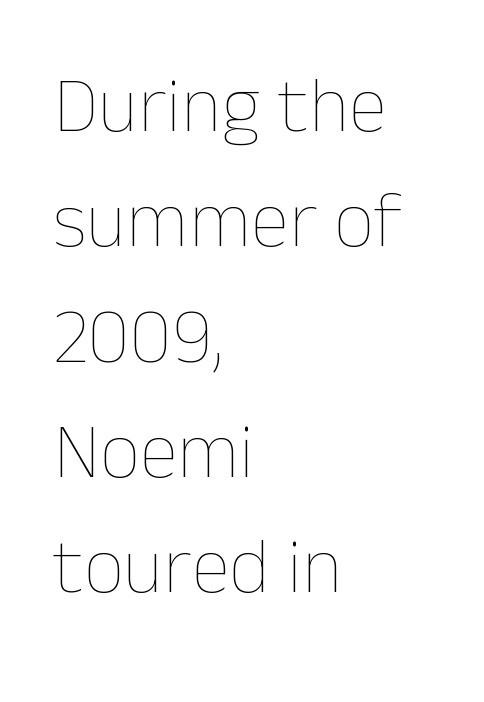
This sample uses an upright cut, with every glyph sitting square on the baseline. The space between consecutive lines is moderate. Spacing verdict: proportional, widths tailored to each character. Short note: letters normally spaced. No heavy texture on the line: the type isn't bold.
